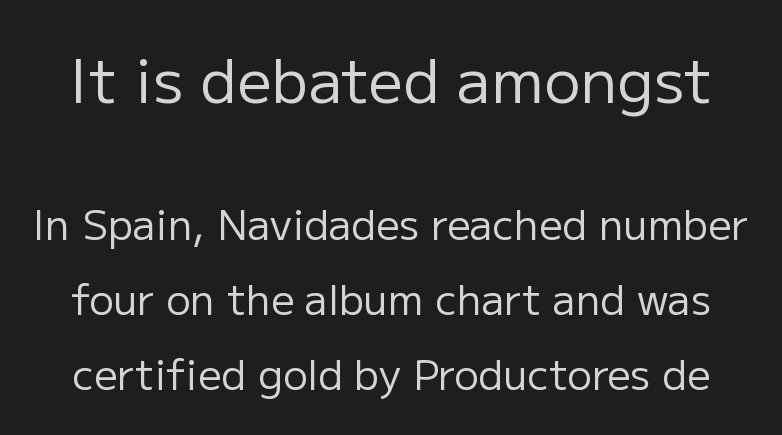
Observe the absence of serifs on each vertical stroke in this sample. Italic? Not at all — the glyphs are vertical. Glance below the letters and you will spot only blank space. Honestly, the letter spacing is just normal — you wouldn't notice it. These two chunks differ in scale, with the top chunk taking the larger measure. Is this a fixed-width face? No — the glyphs have proportional, varying widths.
